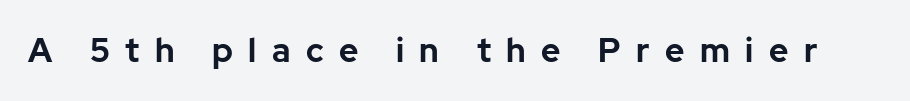
{"serif": "no", "italic": "no", "bold": "yes", "weight": "bold", "width": "normal", "stroke_contrast": "low", "x_height": "medium", "monospaced": "no", "underline": "no", "letter_spacing": "wide", "letter_spacing_em": 0.47, "glyph_px": 33}
